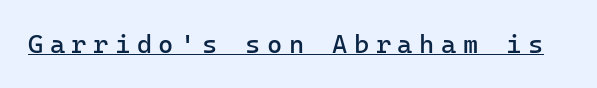
{"italic": "no", "bold": "no", "underline": "yes", "letter_spacing": "wide", "letter_spacing_em": 0.25, "glyph_px": 26}
